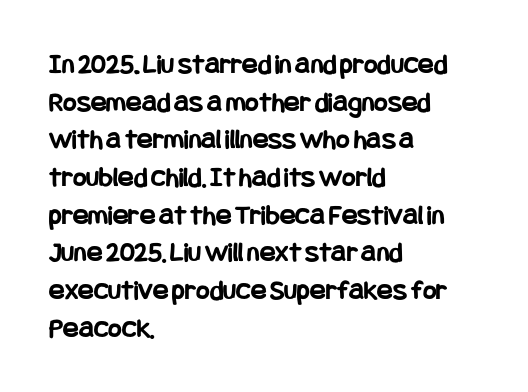
{"serif": "no", "italic": "no", "bold": "yes", "weight": "bold", "width": "condensed", "stroke_contrast": "low", "x_height": "large", "underline": "no", "align": "left", "line_spacing": "normal", "line_spacing_ratio": 1.3, "letter_spacing": "normal", "letter_spacing_em": 0.0, "glyph_px": 29}
